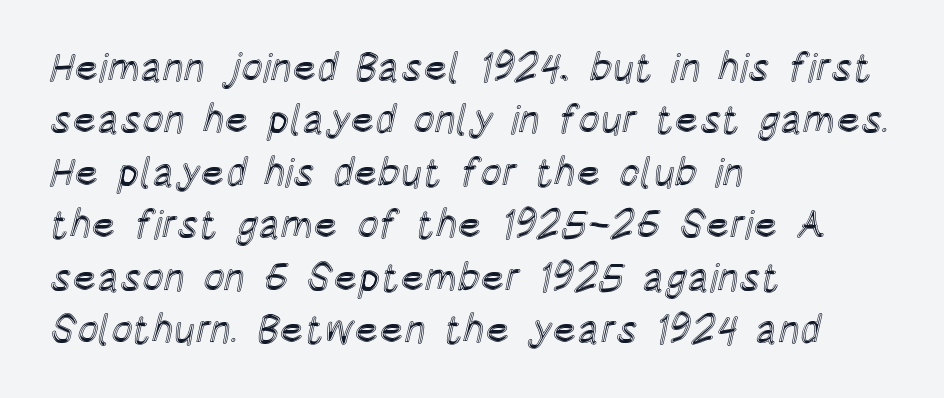
{"width": "condensed", "x_height": "large", "monospaced": "no", "underline": "no", "align": "left", "line_spacing": "normal", "line_spacing_ratio": 1.31, "letter_spacing": "normal", "letter_spacing_em": 0.0, "glyph_px": 40}
